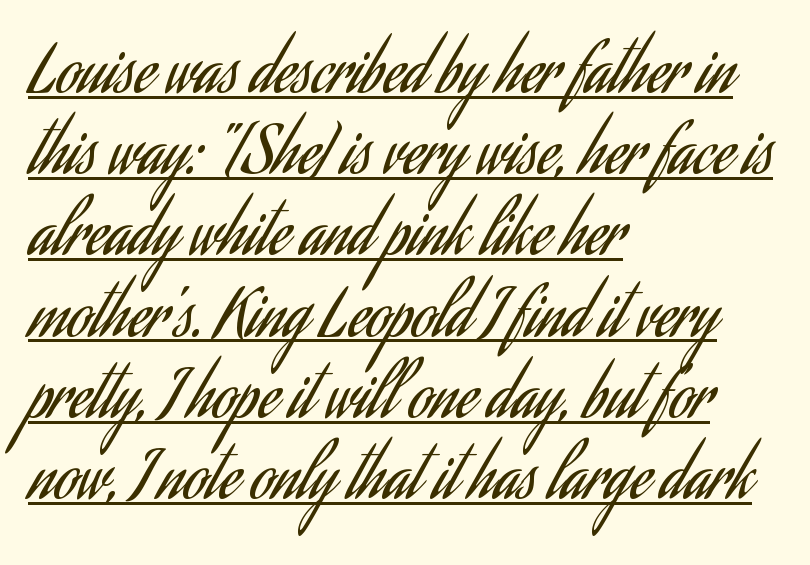
{"serif": "no", "bold": "no", "weight": "regular", "width": "condensed", "stroke_contrast": "low", "x_height": "small", "monospaced": "no", "underline": "yes", "align": "left", "line_spacing_ratio": 1.23, "letter_spacing": "normal", "letter_spacing_em": 0.0, "glyph_px": 66}
